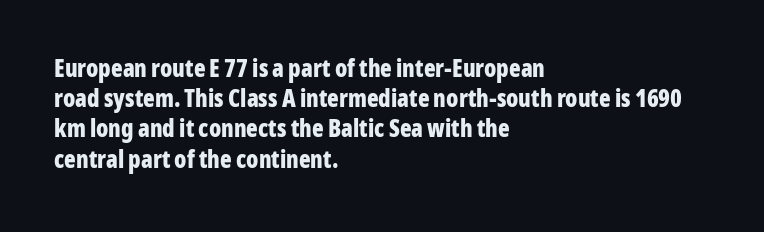
The image shows 24 px bold type, upright; set left-aligned, normal line spacing (1.26x), normal letter spacing, not underlined.
